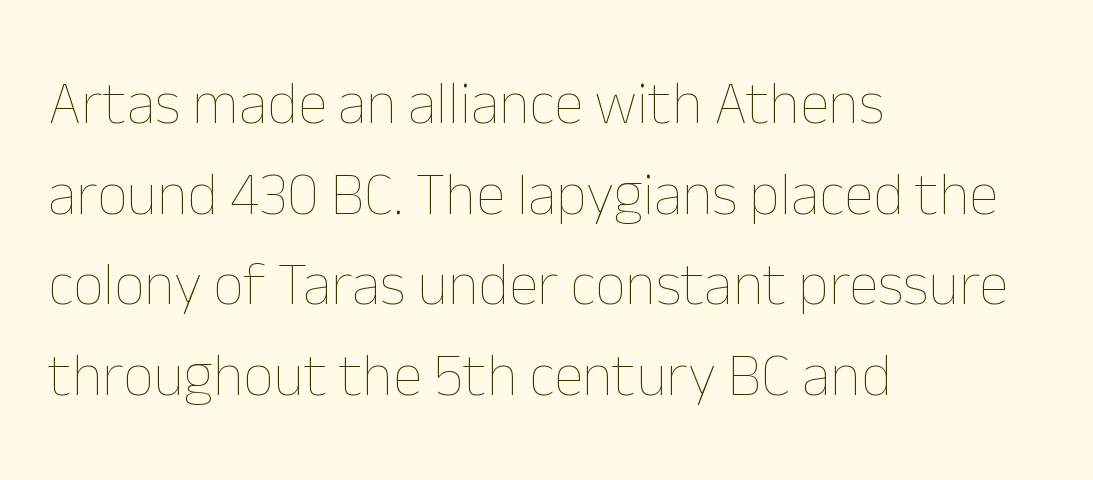
The image shows 60 px thin type, upright; set left-aligned, normal line spacing (1.51x), normal letter spacing, not underlined; low stroke contrast and a medium x-height.
